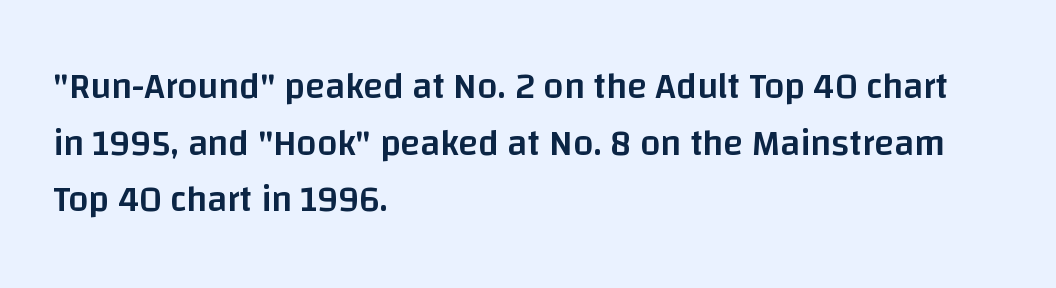
{"serif": "no", "italic": "no", "bold": "semi", "weight": "semibold", "width": "normal", "stroke_contrast": "low", "x_height": "large", "monospaced": "no", "underline": "no", "align": "left", "line_spacing": "normal", "line_spacing_ratio": 1.57, "letter_spacing": "normal", "letter_spacing_em": 0.0, "glyph_px": 36}
